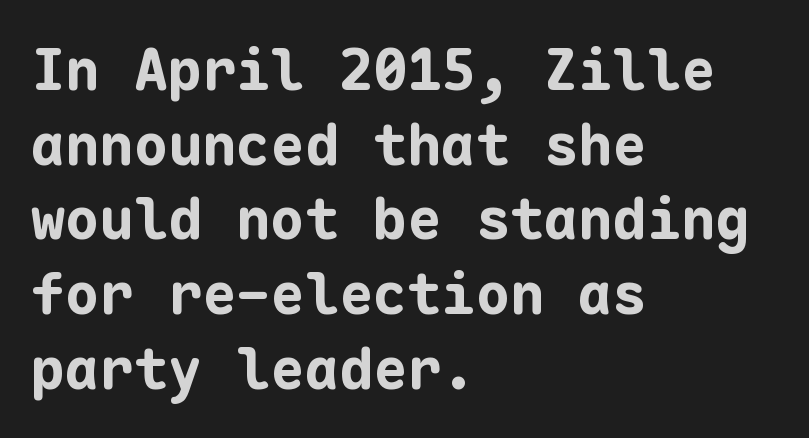
Q: Is the text bold? A: Yes.
Q: Is the text italic (slanted)? A: No, it is upright.
Q: Is the typeface a serif or a sans-serif typeface? A: Sans-serif.
Q: Is the text underlined? A: No.
Q: How is the paragraph aligned? A: Left-aligned.
Q: Is the spacing between letters normal or unusually wide? A: Normal.
Q: Is the spacing between lines tight, normal or loose? A: Normal.
Q: Width (condensed, normal, or wide)? A: Normal.
Q: Stroke contrast? A: Low.
Q: x-height? A: Medium.
Q: Monospaced? A: Yes.
